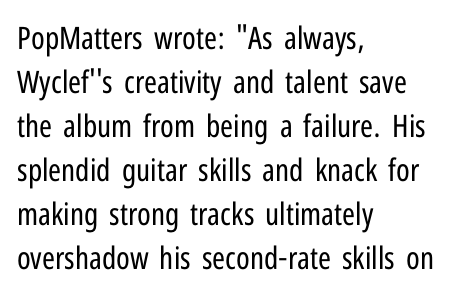
The image shows 31 px regular-weight, condensed sans-serif type, upright; set left-aligned, normal line spacing (1.42x), normal letter spacing, not underlined; low stroke contrast and a medium x-height.
